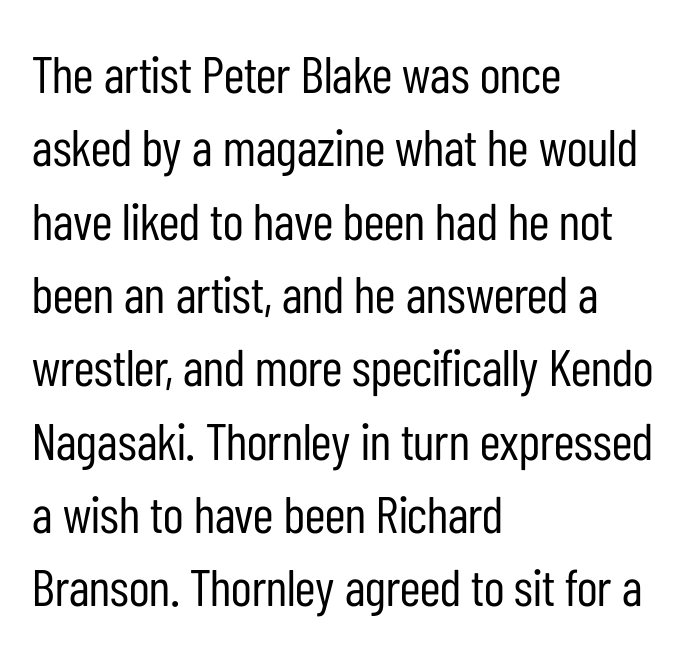
{"serif": "no", "italic": "no", "bold": "no", "weight": "regular", "width": "condensed", "stroke_contrast": "low", "x_height": "medium", "monospaced": "no", "underline": "no", "align": "left", "line_spacing": "normal", "line_spacing_ratio": 1.41, "letter_spacing": "normal", "letter_spacing_em": 0.0, "glyph_px": 52}
